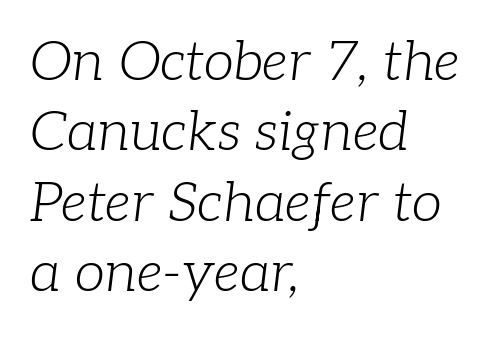
Q: Is the text bold? A: No.
Q: Is the text italic (slanted)? A: Yes, it leans right by about 7 degrees.
Q: Is the typeface a serif or a sans-serif typeface? A: Serif.
Q: Is the text underlined? A: No.
Q: How is the paragraph aligned? A: Left-aligned.
Q: Is the spacing between letters normal or unusually wide? A: Normal.
Q: Is the spacing between lines tight, normal or loose? A: Normal.
Q: Width (condensed, normal, or wide)? A: Normal.
Q: Stroke contrast? A: Low.
Q: x-height? A: Medium.
Q: Monospaced? A: No.
